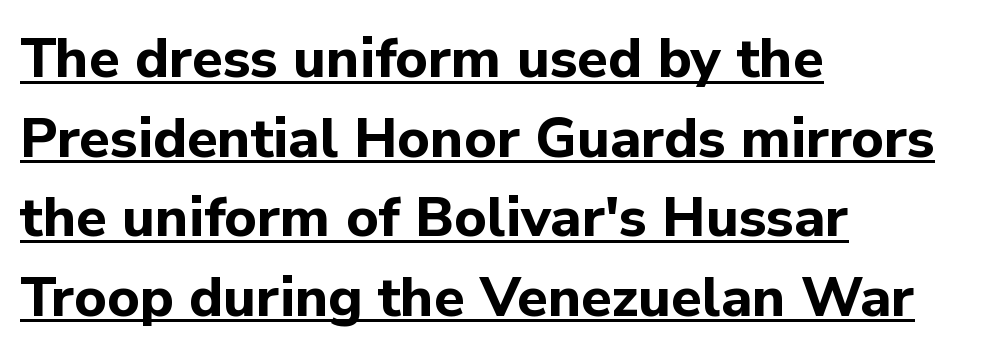
The image shows 56 px bold sans-serif type, upright; set left-aligned, normal line spacing (1.42x), normal letter spacing, underlined; low stroke contrast and a medium x-height.
